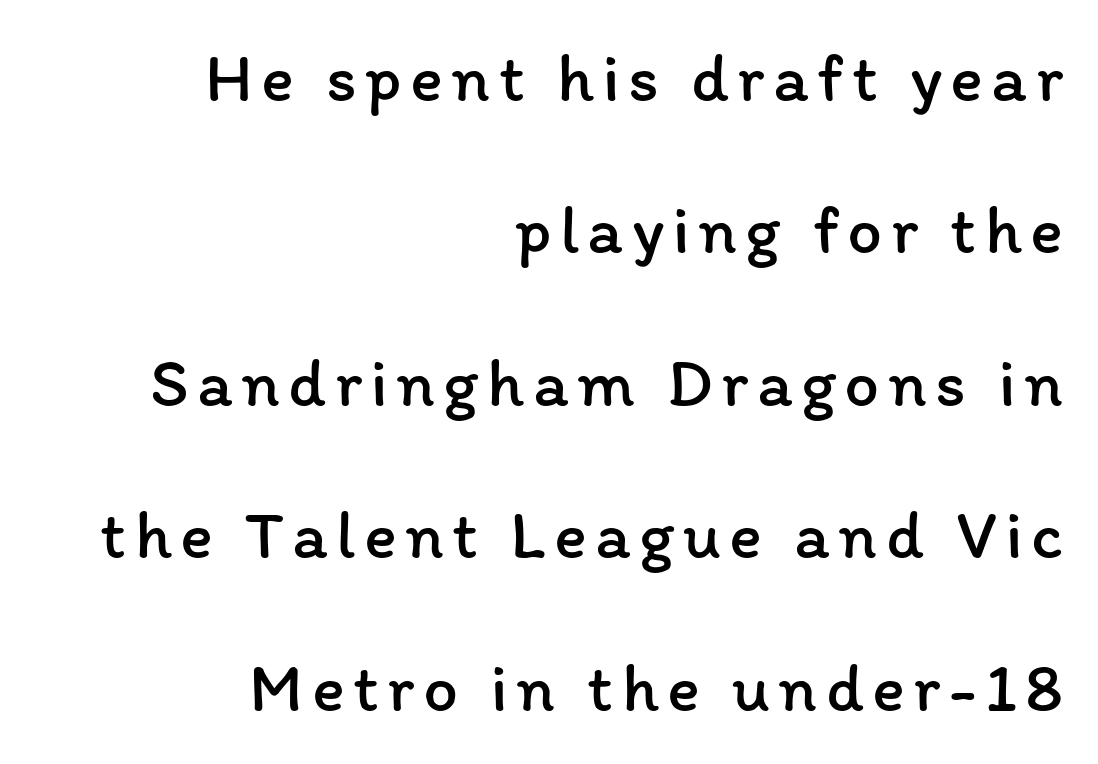
{"italic": "no", "bold": "no", "weight": "regular", "width": "normal", "stroke_contrast": "low", "x_height": "medium", "monospaced": "no", "underline": "no", "align": "right", "line_spacing": "loose", "line_spacing_ratio": 2.21, "glyph_px": 69}
